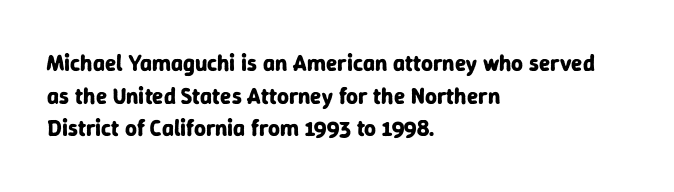
{"italic": "no", "bold": "yes", "underline": "no", "align": "left", "line_spacing": "normal", "line_spacing_ratio": 1.42, "letter_spacing": "normal", "letter_spacing_em": 0.0, "glyph_px": 23}
